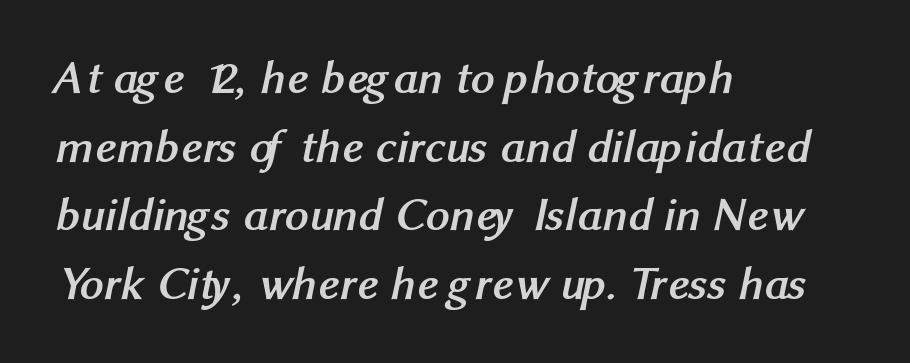
Q: Is the text bold? A: Yes.
Q: Is the typeface a serif or a sans-serif typeface? A: Sans-serif.
Q: Is the text underlined? A: No.
Q: How is the paragraph aligned? A: Left-aligned.
Q: Is the spacing between letters normal or unusually wide? A: Normal.
Q: Is the spacing between lines tight, normal or loose? A: Normal.
Q: Width (condensed, normal, or wide)? A: Normal.
Q: Stroke contrast? A: Medium.
Q: x-height? A: Medium.
Q: Monospaced? A: No.
